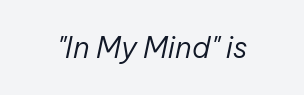
Beneath every word, the page is bare. The typesetting does not lean heavy: it is not bold. Style check: oblique. This sample uses plain, unmodified letter spacing. Think of a printed novel: that variable character pitch is what you see here.
